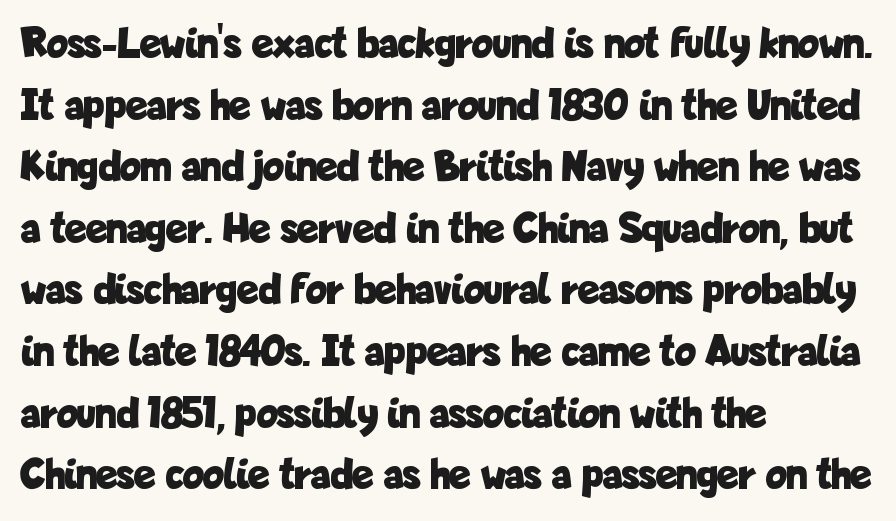
Q: Is the text bold? A: Yes.
Q: Is the text italic (slanted)? A: No, it is upright.
Q: Is the typeface a serif or a sans-serif typeface? A: Sans-serif.
Q: Is the text underlined? A: No.
Q: How is the paragraph aligned? A: Left-aligned.
Q: Is the spacing between letters normal or unusually wide? A: Normal.
Q: Is the spacing between lines tight, normal or loose? A: Normal.
Q: Width (condensed, normal, or wide)? A: Condensed.
Q: Stroke contrast? A: Low.
Q: x-height? A: Medium.
Q: Monospaced? A: No.
